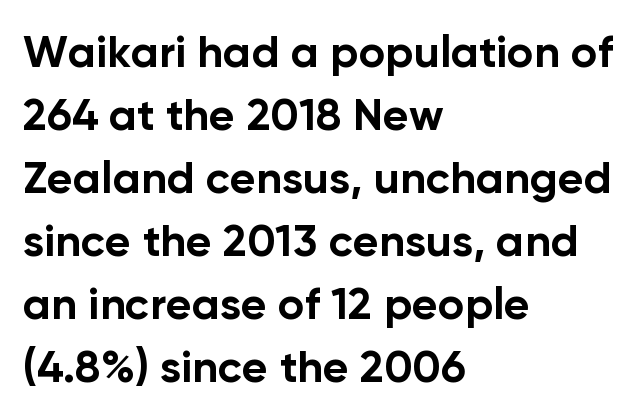
The space between consecutive lines is moderate. Its strokes are broad and dark, the hallmark of bold type. No word sits above an underline. Glyph-to-glyph distance matches everyday printed text. Alignment: flush left. Rendered with straight, roman letterforms.
